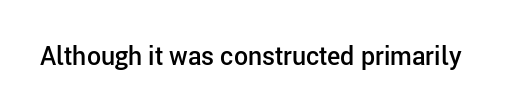
Q: Is the text bold? A: Semi-bold.
Q: Is the text italic (slanted)? A: No, it is upright.
Q: Is the text underlined? A: No.
Q: Is the spacing between letters normal or unusually wide? A: Normal.
